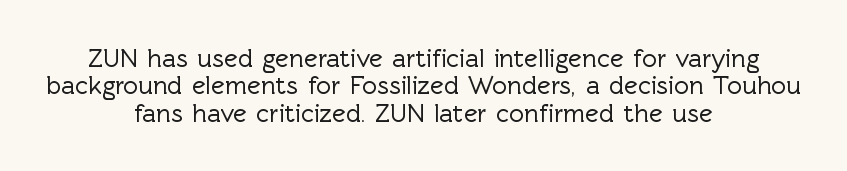
The image shows 26 px text type, upright; set centered, tight line spacing (1.05x), normal letter spacing, not underlined.
